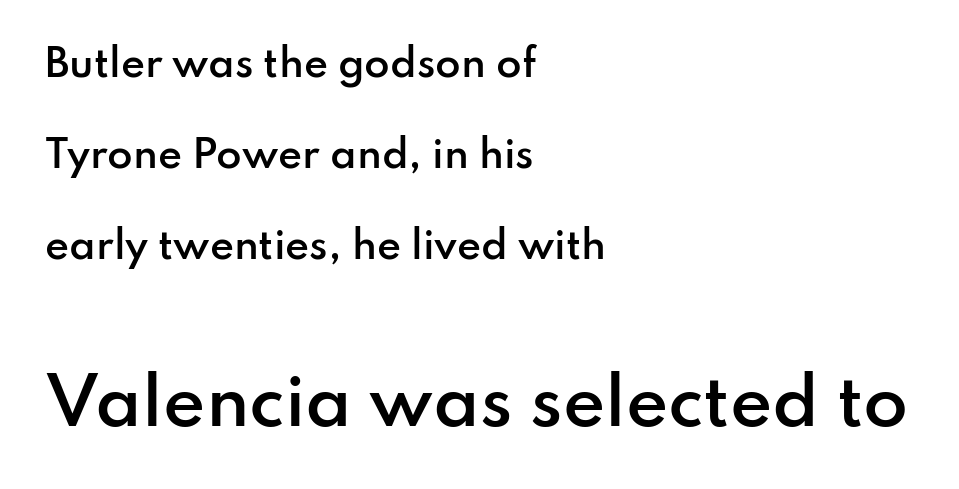
The image shows 65 px semibold sans-serif type, upright; set left-aligned, loose line spacing (2.46x), normal letter spacing, not underlined; the second (bottom) block is 1.76x larger; low stroke contrast and a small x-height.
